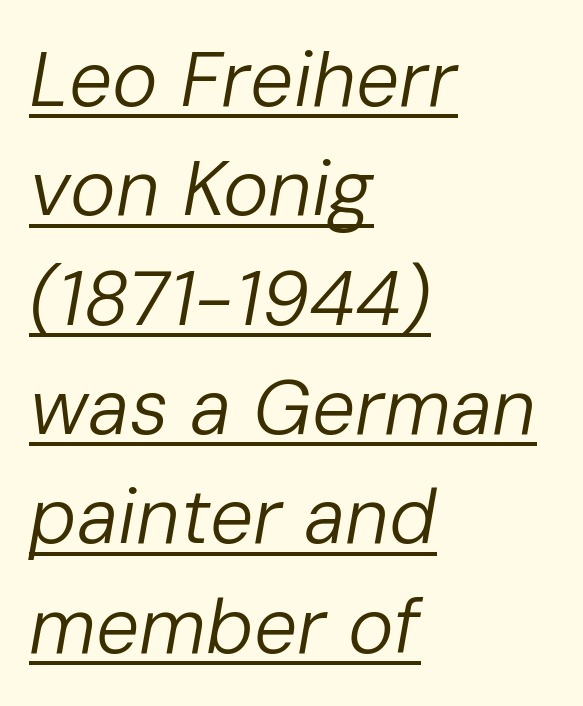
The image shows 77 px regular-weight type, italic (leaning right); set left-aligned, normal line spacing (1.42x), normal letter spacing, underlined; low stroke contrast and a medium x-height.
